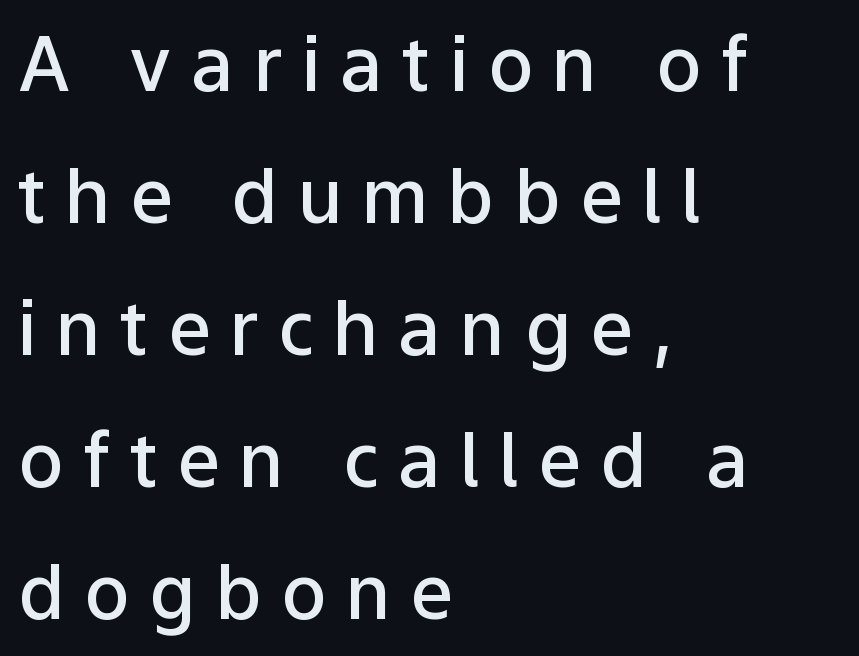
Q: Is the text bold? A: Semi-bold.
Q: Is the text italic (slanted)? A: No, it is upright.
Q: Is the typeface a serif or a sans-serif typeface? A: Sans-serif.
Q: Is the text underlined? A: No.
Q: How is the paragraph aligned? A: Left-aligned.
Q: Is the spacing between letters normal or unusually wide? A: Unusually wide.
Q: Width (condensed, normal, or wide)? A: Normal.
Q: Stroke contrast? A: Low.
Q: x-height? A: Medium.
Q: Monospaced? A: No.
